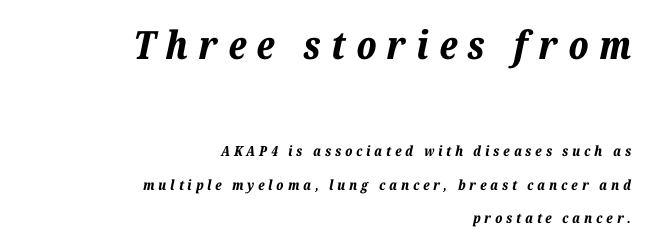
Q: Is the text bold? A: Yes.
Q: Is the text italic (slanted)? A: Yes, it leans right by about 12 degrees.
Q: Is the text underlined? A: No.
Q: How is the paragraph aligned? A: Right-aligned.
Q: Is the spacing between letters normal or unusually wide? A: Unusually wide.
Q: Is the spacing between lines tight, normal or loose? A: Loose.
Q: Which block of text is set in a larger size, the first (top) or the second (bottom)? A: The first (top) one.
Q: Width (condensed, normal, or wide)? A: Normal.
Q: Stroke contrast? A: Low.
Q: x-height? A: Medium.
Q: Monospaced? A: No.
